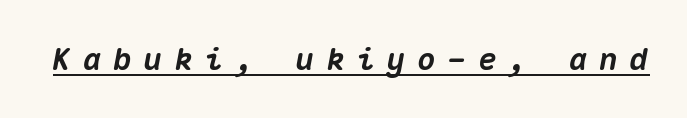
Q: Is the text bold? A: Yes.
Q: Is the text italic (slanted)? A: Yes, it leans right by about 10 degrees.
Q: Is the text underlined? A: Yes.
Q: Is the spacing between letters normal or unusually wide? A: Unusually wide.
Q: Width (condensed, normal, or wide)? A: Normal.
Q: Stroke contrast? A: Medium.
Q: x-height? A: Medium.
Q: Monospaced? A: Yes.
